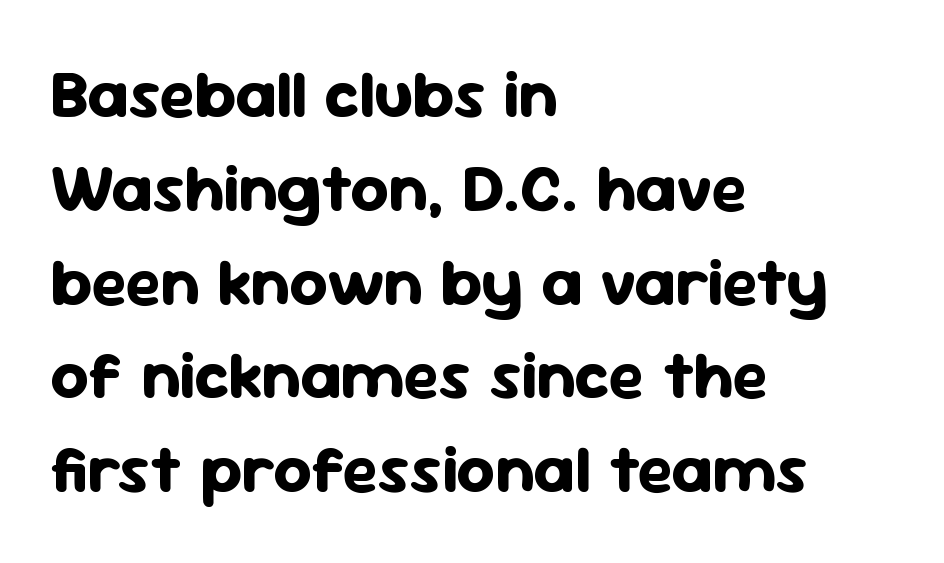
Q: Is the text bold? A: Yes.
Q: Is the text italic (slanted)? A: No, it is upright.
Q: Is the typeface a serif or a sans-serif typeface? A: Sans-serif.
Q: Is the text underlined? A: No.
Q: How is the paragraph aligned? A: Left-aligned.
Q: Is the spacing between letters normal or unusually wide? A: Normal.
Q: Is the spacing between lines tight, normal or loose? A: Normal.
Q: Width (condensed, normal, or wide)? A: Normal.
Q: Stroke contrast? A: Low.
Q: x-height? A: Medium.
Q: Monospaced? A: No.
